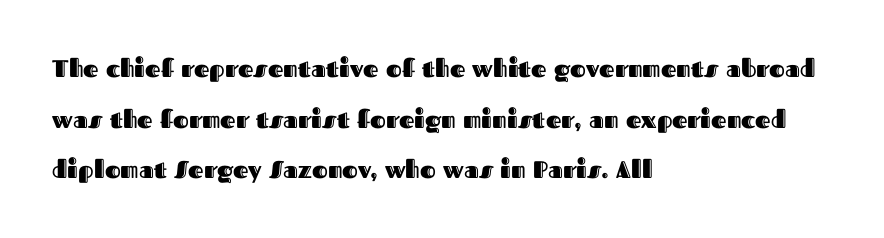
{"italic": "no", "underline": "no", "align": "left", "line_spacing": "loose", "line_spacing_ratio": 2.11, "letter_spacing": "normal", "letter_spacing_em": 0.0, "glyph_px": 24}
